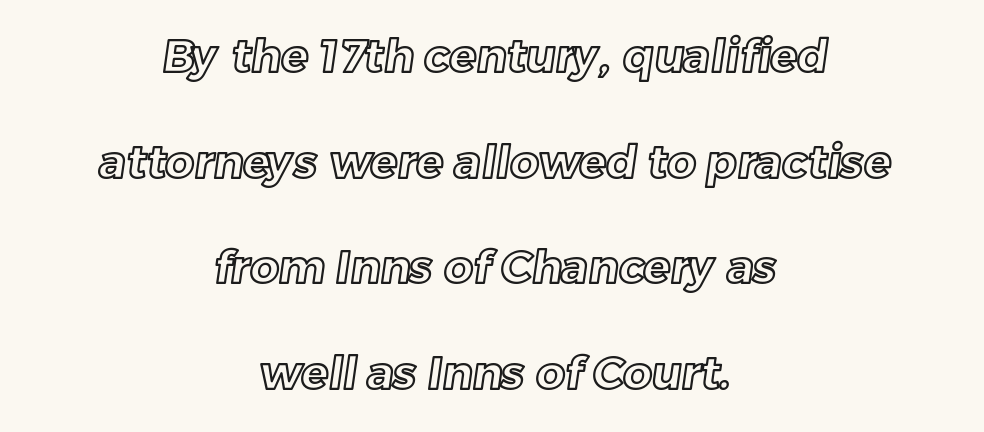
The image shows 45 px text type; set centered, loose line spacing (2.35x), normal letter spacing, not underlined; a medium x-height.
